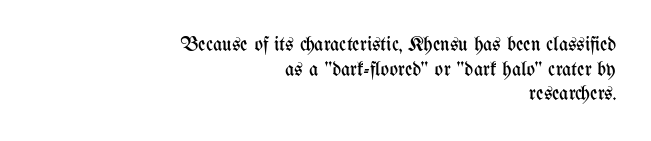
The image shows 20 px text type, upright; set right-aligned, line spacing 1.23x, normal letter spacing, not underlined.
